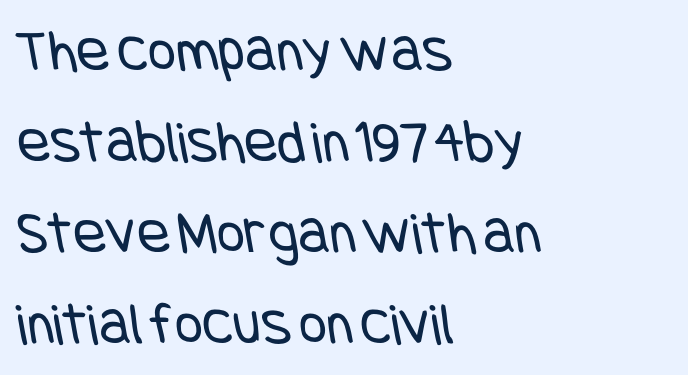
Q: Is the text bold? A: No.
Q: Is the typeface a serif or a sans-serif typeface? A: Sans-serif.
Q: Is the text underlined? A: No.
Q: How is the paragraph aligned? A: Left-aligned.
Q: Is the spacing between letters normal or unusually wide? A: Normal.
Q: Is the spacing between lines tight, normal or loose? A: Normal.
Q: Width (condensed, normal, or wide)? A: Condensed.
Q: Stroke contrast? A: Low.
Q: x-height? A: Large.
